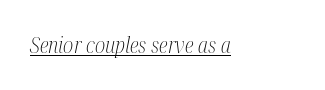
Is the type slanted? Yes — the strokes lean at a clear angle. The cut favours lightness, reaching ordinary text weight at its darkest. Check the space under the baseline: a stroke is drawn there. Tracking value appears to be zero — textbook default spacing.
